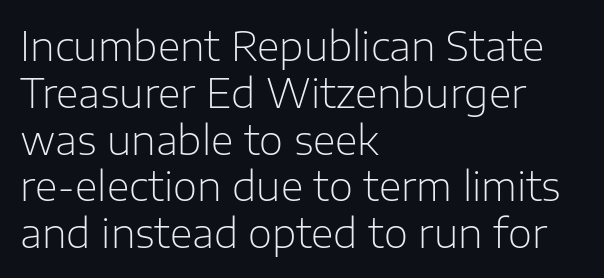
The image shows 39 px light sans-serif type, upright; set left-aligned, line spacing 1.2x, normal letter spacing, not underlined; low stroke contrast and a medium x-height.
